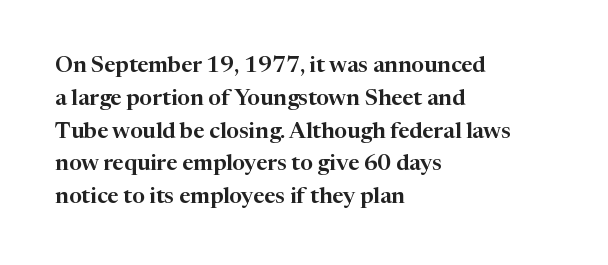
{"italic": "no", "underline": "no", "align": "left", "line_spacing": "normal", "line_spacing_ratio": 1.49, "letter_spacing": "normal", "letter_spacing_em": 0.0, "glyph_px": 22}
